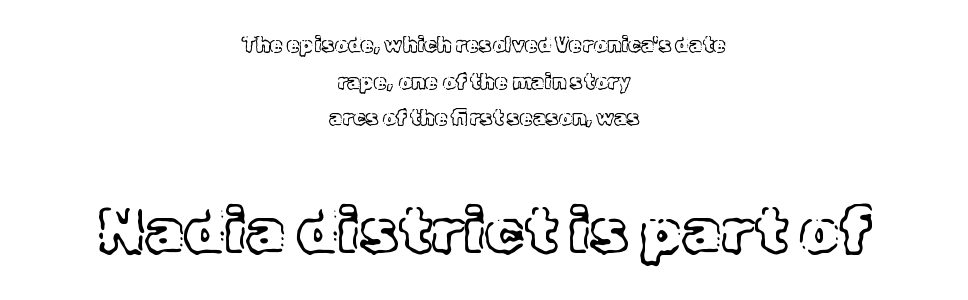
Q: Is the text italic (slanted)? A: No, it is upright.
Q: Is the text underlined? A: No.
Q: How is the paragraph aligned? A: Centered.
Q: Is the spacing between letters normal or unusually wide? A: Normal.
Q: Which block of text is set in a larger size, the first (top) or the second (bottom)? A: The second (bottom) one.
Q: Width (condensed, normal, or wide)? A: Normal.
Q: x-height? A: Medium.
Q: Monospaced? A: No.
